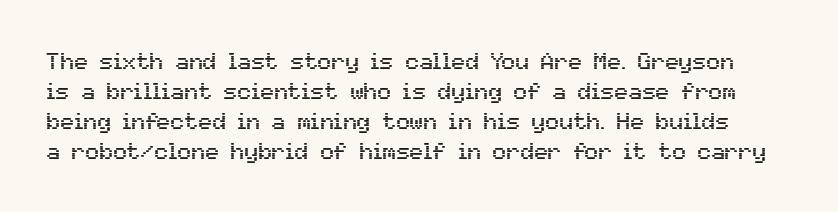
The image shows 23 px text type, upright; set normal line spacing (1.3x), normal letter spacing, not underlined.
